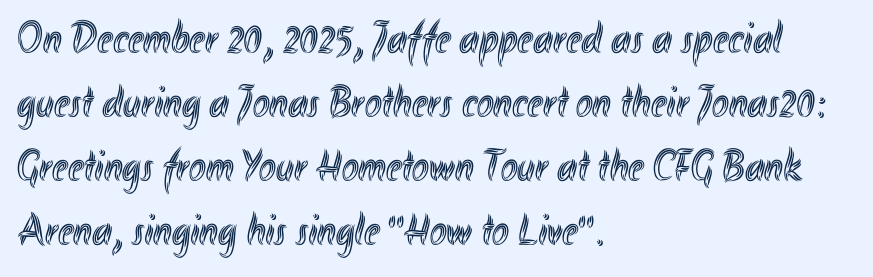
{"width": "condensed", "x_height": "small", "monospaced": "no", "underline": "no", "align": "left", "line_spacing": "normal", "line_spacing_ratio": 1.42, "letter_spacing": "normal", "letter_spacing_em": 0.0, "glyph_px": 45}
